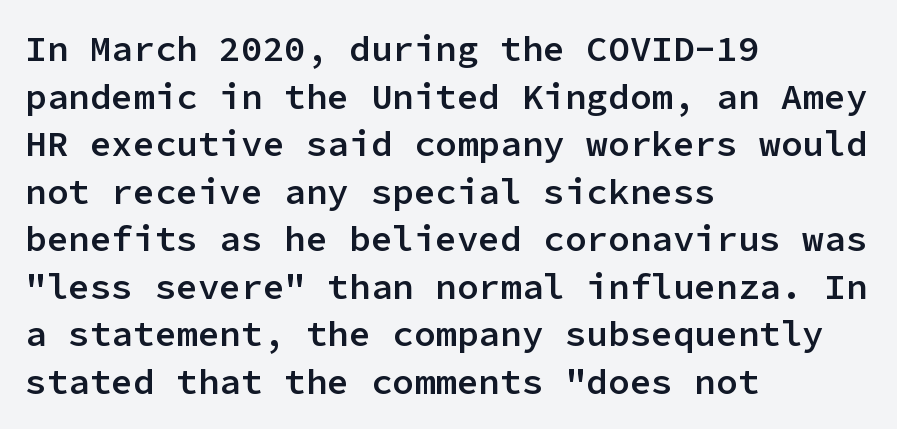
Q: Is the text bold? A: Semi-bold.
Q: Is the text italic (slanted)? A: No, it is upright.
Q: Is the typeface a serif or a sans-serif typeface? A: Sans-serif.
Q: Is the text underlined? A: No.
Q: How is the paragraph aligned? A: Left-aligned.
Q: Is the spacing between letters normal or unusually wide? A: Normal.
Q: Is the spacing between lines tight, normal or loose? A: Normal.
Q: Width (condensed, normal, or wide)? A: Normal.
Q: Stroke contrast? A: Low.
Q: x-height? A: Medium.
Q: Monospaced? A: Yes.
